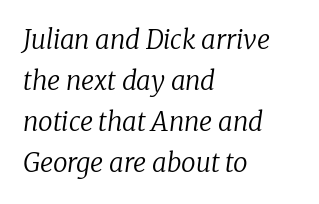
The image shows 26 px text type, italic (leaning right); set left-aligned, normal line spacing (1.58x), normal letter spacing, not underlined.
